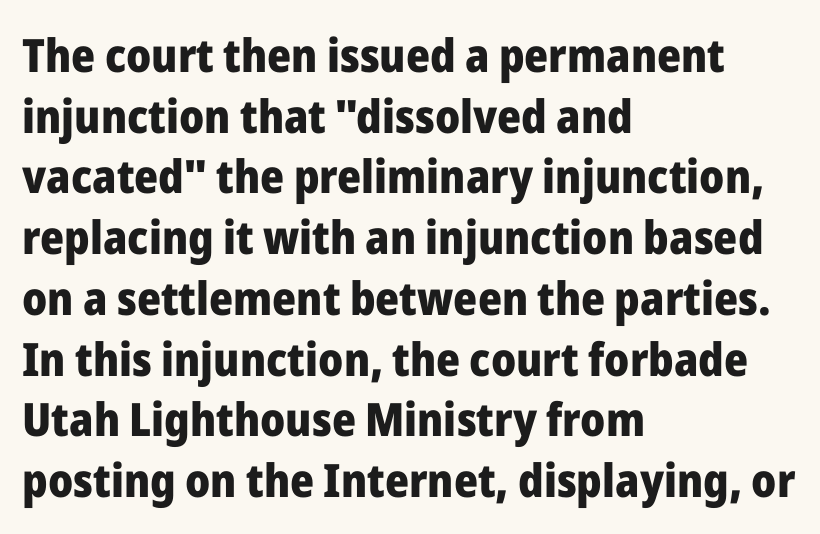
Q: Is the text bold? A: Yes.
Q: Is the text italic (slanted)? A: No, it is upright.
Q: Is the typeface a serif or a sans-serif typeface? A: Sans-serif.
Q: Is the text underlined? A: No.
Q: How is the paragraph aligned? A: Left-aligned.
Q: Is the spacing between letters normal or unusually wide? A: Normal.
Q: Is the spacing between lines tight, normal or loose? A: Normal.
Q: Width (condensed, normal, or wide)? A: Normal.
Q: Stroke contrast? A: Low.
Q: x-height? A: Medium.
Q: Monospaced? A: No.
